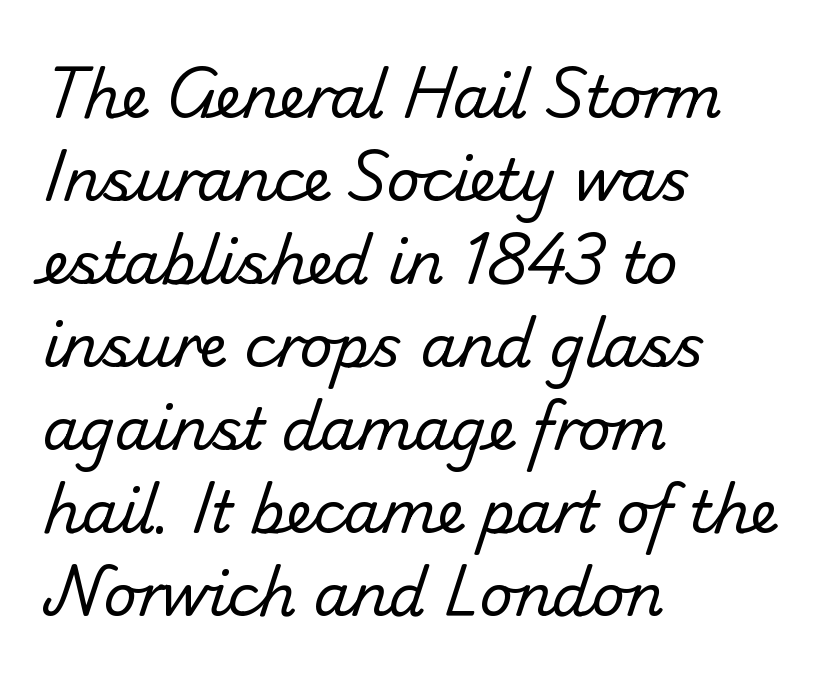
{"serif": "no", "bold": "no", "weight": "regular", "width": "normal", "stroke_contrast": "low", "x_height": "small", "monospaced": "no", "underline": "no", "align": "left", "line_spacing": "normal", "line_spacing_ratio": 1.43, "letter_spacing": "normal", "letter_spacing_em": 0.0, "glyph_px": 58}
